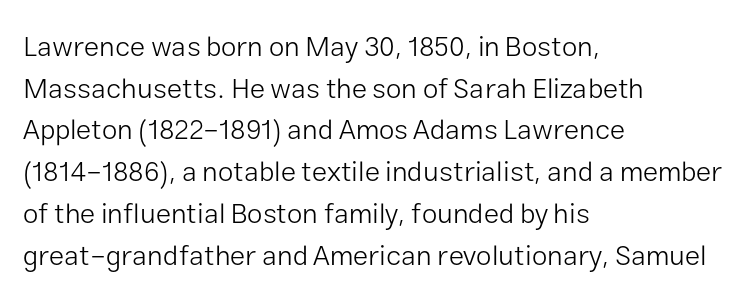
The image shows 28 px light sans-serif type, upright; set left-aligned, normal line spacing (1.49x), normal letter spacing, not underlined; low stroke contrast and a medium x-height.
